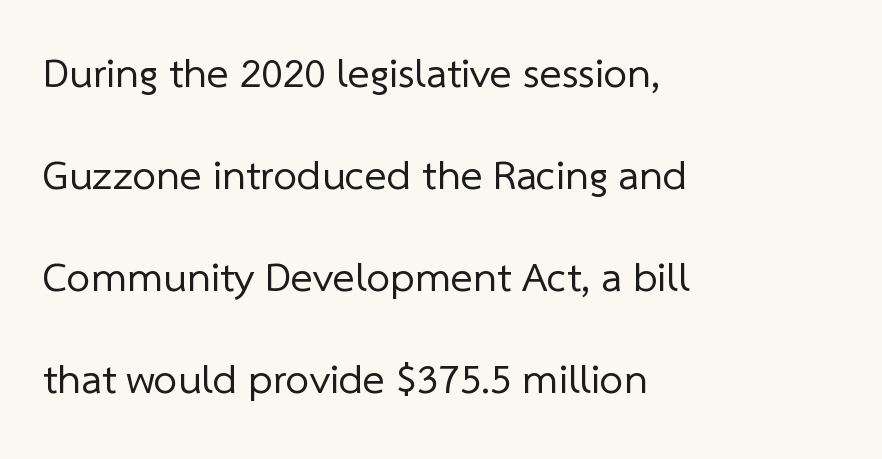
Quick note: interline space is abundant. Each letter keeps its own natural width here, so spacing adapts to shape. The space directly below the letters is spotless. The font sits on the lighter half of the weight spectrum, regular included. Honestly, the letter spacing is just normal — you wouldn't notice it. Type style note: lacks serifs.
